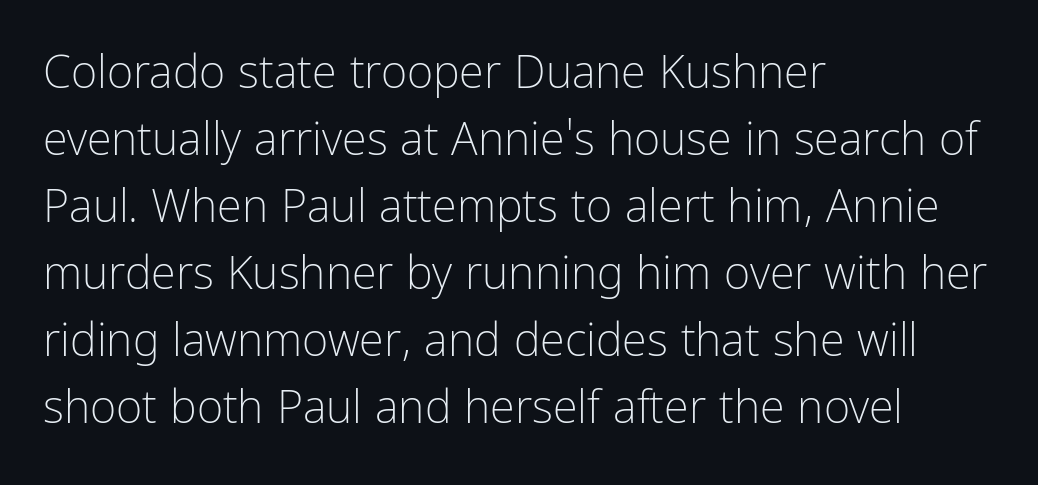
Do the characters align in a grid? No, the font is proportional. Italic: no, the glyphs are upright roman. In terms of leading, this rendering sits right in the middle. The space beneath each line is pristine and unruled. The letters carry no serifs — their stems end cleanly without finishing strokes.
